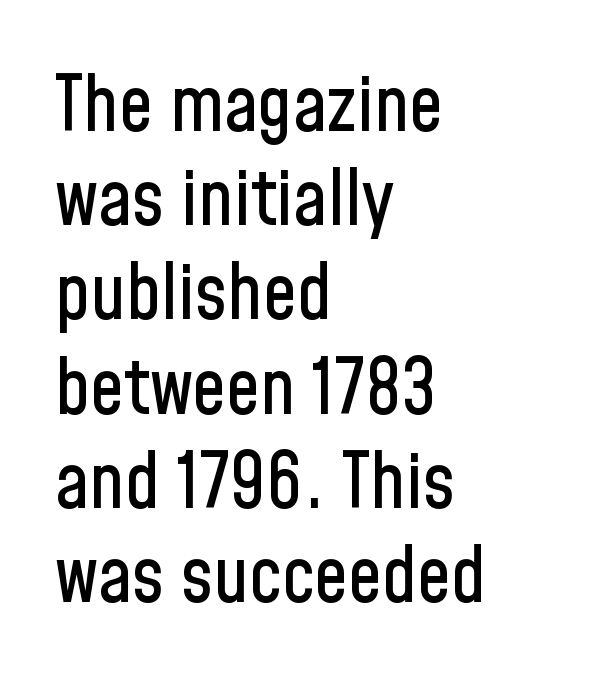
{"serif": "no", "italic": "no", "width": "condensed", "stroke_contrast": "low", "x_height": "medium", "monospaced": "no", "underline": "no", "align": "left", "line_spacing_ratio": 1.24, "letter_spacing": "normal", "letter_spacing_em": 0.0, "glyph_px": 76}
